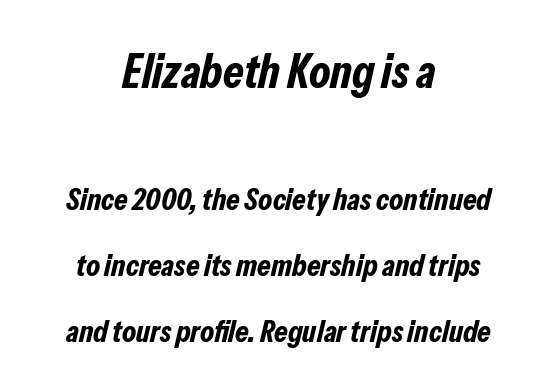
The image shows 47 px bold, condensed type, italic (leaning right); set centered, loose line spacing (2.12x), normal letter spacing, not underlined; the first (top) block is 1.52x larger; low stroke contrast and a medium x-height.
